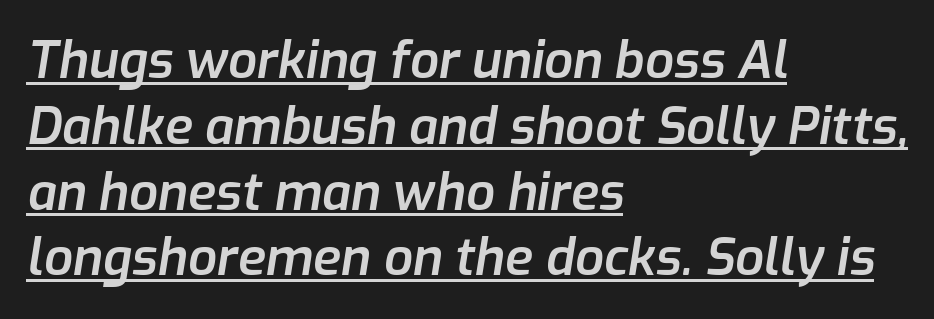
Q: Is the text bold? A: Semi-bold.
Q: Is the text italic (slanted)? A: Yes, it leans right by about 9 degrees.
Q: Is the text underlined? A: Yes.
Q: How is the paragraph aligned? A: Left-aligned.
Q: Is the spacing between letters normal or unusually wide? A: Normal.
Q: Is the spacing between lines tight, normal or loose? A: Normal.
Q: Width (condensed, normal, or wide)? A: Normal.
Q: Stroke contrast? A: Low.
Q: x-height? A: Medium.
Q: Monospaced? A: No.
